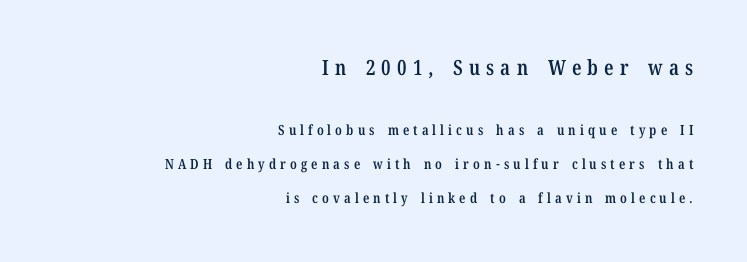
{"italic": "no", "bold": "semi", "underline": "no", "align": "right", "line_spacing": "loose", "line_spacing_ratio": 2.41, "letter_spacing": "wide", "letter_spacing_em": 0.29, "larger_block": "first", "size_ratio": 1.5, "glyph_px": 21}
